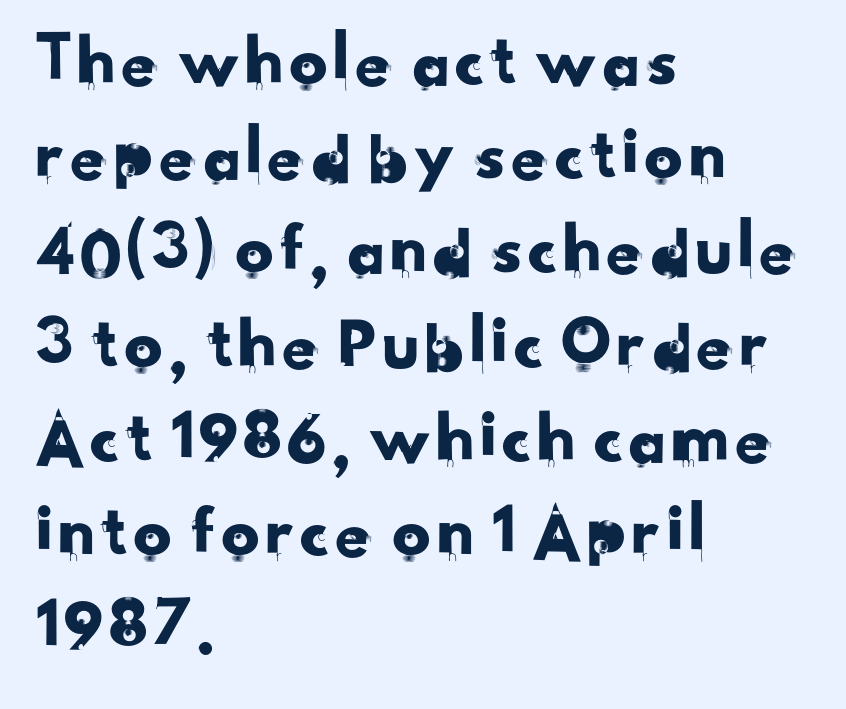
These lines are rendered in a variable-pitch font. There is no visible air inserted between adjacent glyphs. Visually the block forms a straight wall on the left and a jagged coastline on the right. Nope, no serifs anywhere on these letters.
